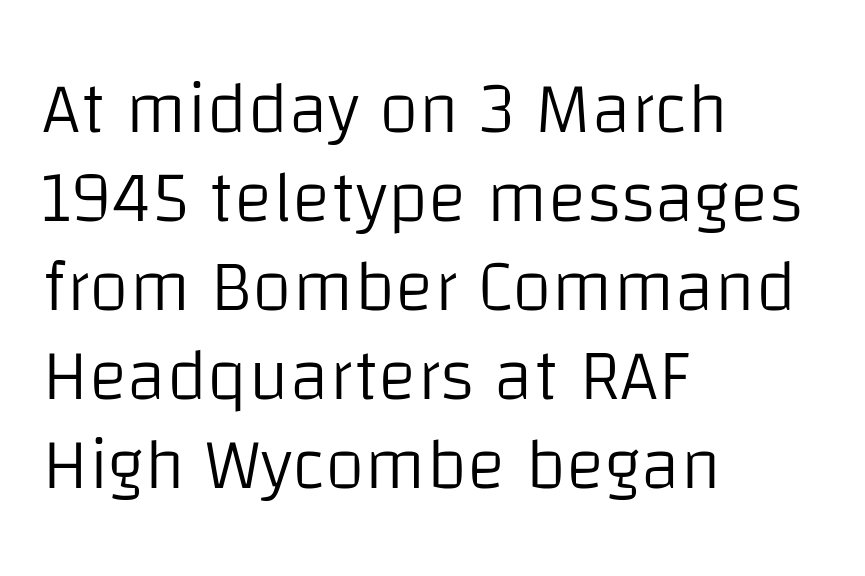
{"serif": "no", "italic": "no", "bold": "no", "weight": "light", "width": "normal", "stroke_contrast": "low", "x_height": "large", "monospaced": "no", "underline": "no", "align": "left", "line_spacing_ratio": 1.22, "letter_spacing": "normal", "letter_spacing_em": 0.0, "glyph_px": 73}
